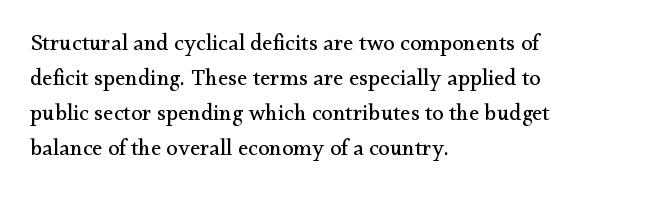
The image shows 23 px text type, upright; set left-aligned, normal line spacing (1.52x), normal letter spacing, not underlined.
